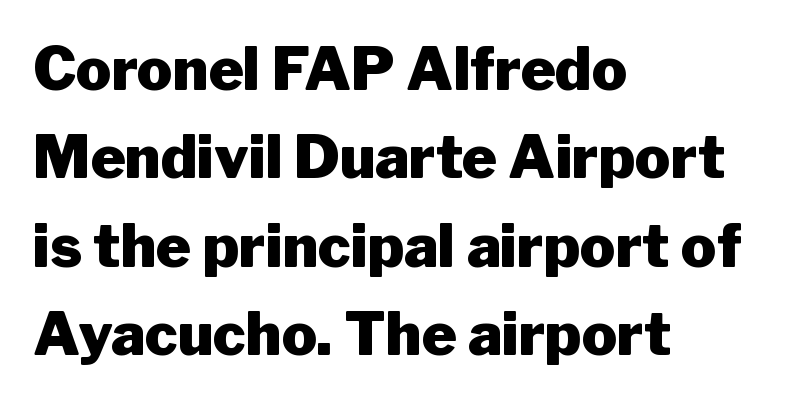
The image shows 59 px heavy sans-serif type, upright; set left-aligned, normal line spacing (1.5x), normal letter spacing, not underlined; low stroke contrast and a medium x-height.
